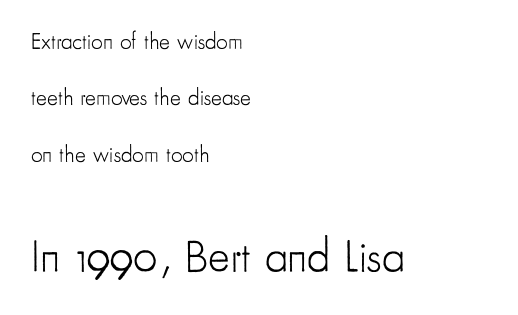
Q: Is the text bold? A: No.
Q: Is the text italic (slanted)? A: No, it is upright.
Q: Is the typeface a serif or a sans-serif typeface? A: Sans-serif.
Q: Is the text underlined? A: No.
Q: How is the paragraph aligned? A: Left-aligned.
Q: Is the spacing between letters normal or unusually wide? A: Normal.
Q: Is the spacing between lines tight, normal or loose? A: Loose.
Q: Which block of text is set in a larger size, the first (top) or the second (bottom)? A: The second (bottom) one.
Q: Width (condensed, normal, or wide)? A: Condensed.
Q: Stroke contrast? A: Low.
Q: x-height? A: Small.
Q: Monospaced? A: No.
